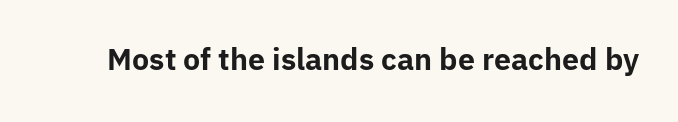
The image shows 29 px bold sans-serif type, upright; set normal letter spacing, not underlined; low stroke contrast and a medium x-height.
